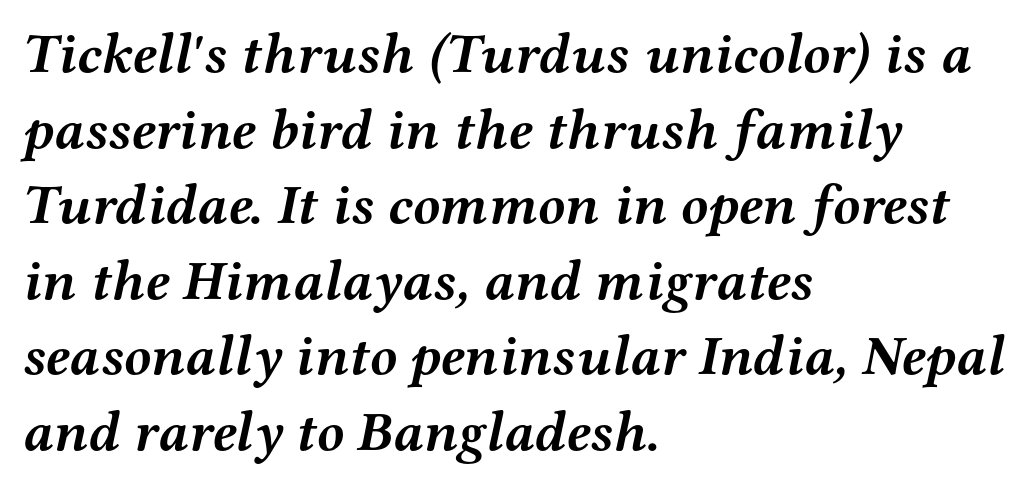
The image shows 56 px semibold, wide serif type, italic (leaning right); set left-aligned, normal line spacing (1.35x), normal letter spacing, not underlined; medium stroke contrast and a medium x-height.
